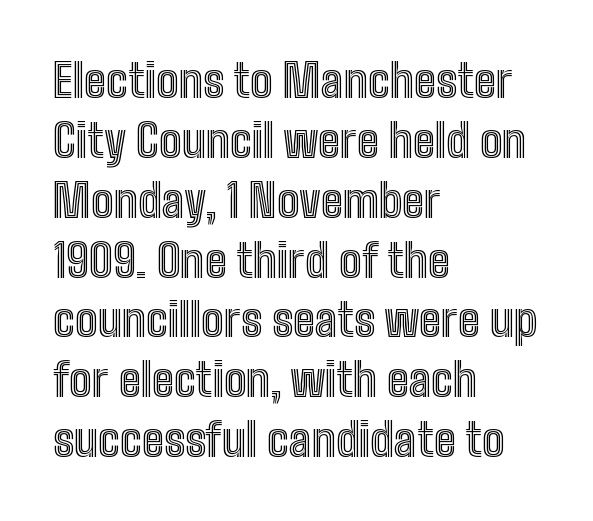
Q: Is the text italic (slanted)? A: No, it is upright.
Q: Is the text underlined? A: No.
Q: How is the paragraph aligned? A: Left-aligned.
Q: Is the spacing between letters normal or unusually wide? A: Normal.
Q: Is the spacing between lines tight, normal or loose? A: Normal.
Q: Width (condensed, normal, or wide)? A: Condensed.
Q: x-height? A: Medium.
Q: Monospaced? A: No.
